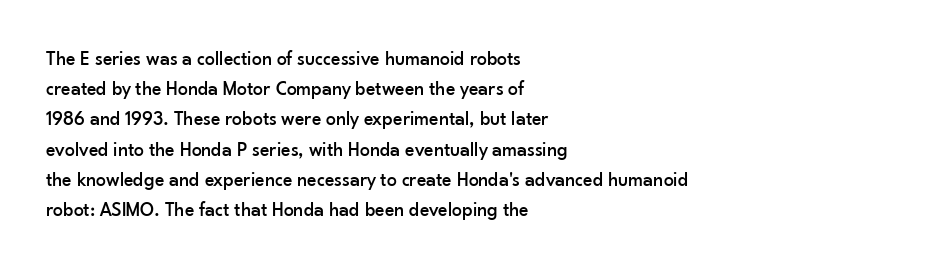
Q: Is the text italic (slanted)? A: No, it is upright.
Q: Is the text underlined? A: No.
Q: How is the paragraph aligned? A: Left-aligned.
Q: Is the spacing between letters normal or unusually wide? A: Normal.
Q: Is the spacing between lines tight, normal or loose? A: Normal.
